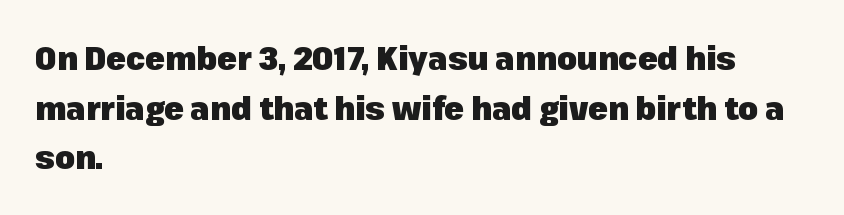
{"serif": "no", "italic": "no", "bold": "yes", "weight": "heavy", "width": "normal", "stroke_contrast": "low", "x_height": "medium", "monospaced": "no", "underline": "no", "align": "left", "line_spacing": "normal", "line_spacing_ratio": 1.55, "letter_spacing": "normal", "letter_spacing_em": 0.0, "glyph_px": 32}
